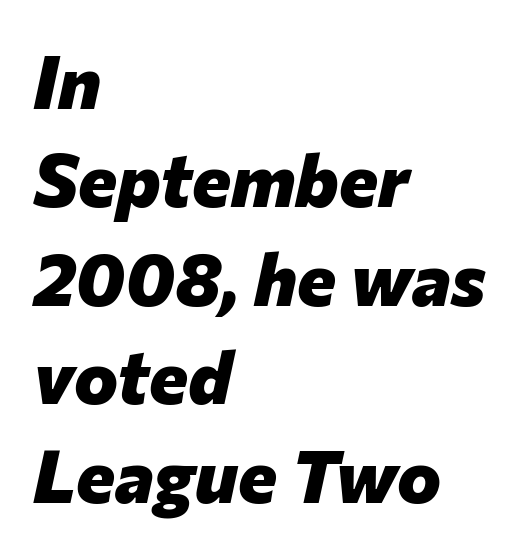
The image shows 74 px heavy type, italic (leaning right); set left-aligned, normal line spacing (1.33x), normal letter spacing, not underlined; low stroke contrast and a medium x-height.
